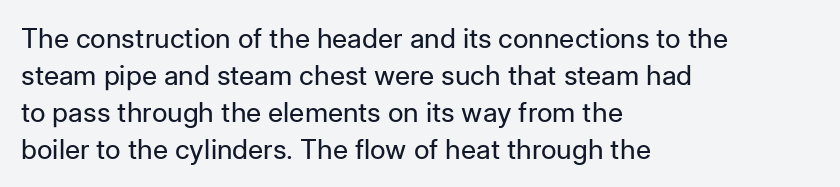
The image shows 27 px text type, upright; set left-aligned, normal line spacing (1.37x), normal letter spacing, not underlined.
